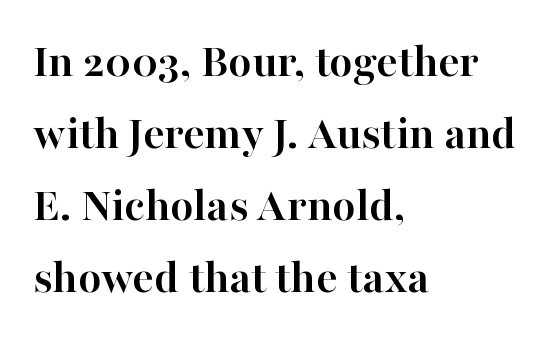
{"serif": "yes", "italic": "no", "bold": "yes", "weight": "semibold", "width": "normal", "stroke_contrast": "high", "x_height": "medium", "monospaced": "no", "underline": "no", "align": "left", "line_spacing": "normal", "line_spacing_ratio": 1.5, "letter_spacing": "normal", "letter_spacing_em": 0.0, "glyph_px": 48}
